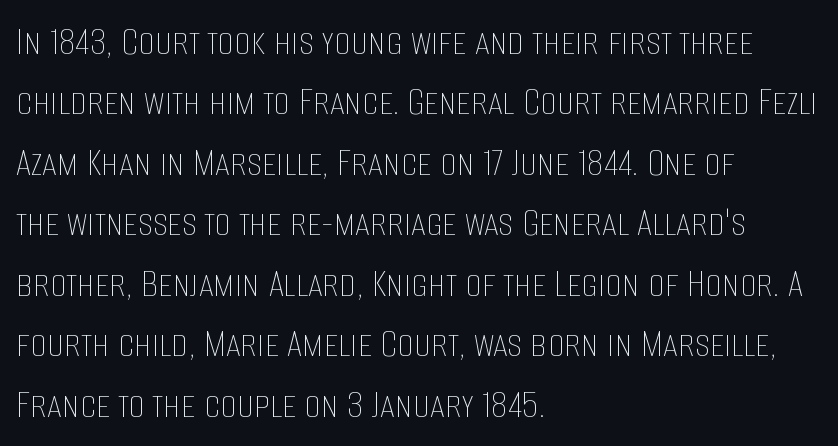
{"italic": "no", "bold": "no", "weight": "thin", "width": "condensed", "stroke_contrast": "low", "x_height": "large", "monospaced": "no", "underline": "no", "align": "left", "line_spacing": "normal", "line_spacing_ratio": 1.44, "letter_spacing": "normal", "letter_spacing_em": 0.0, "glyph_px": 42}
